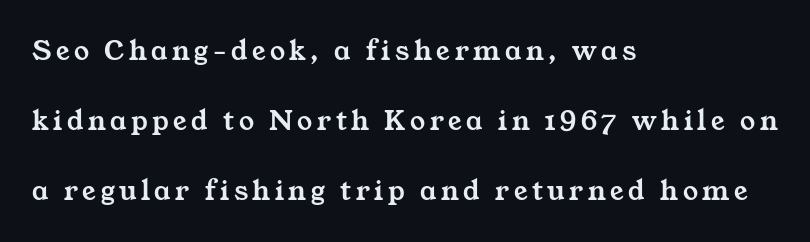
Successive baselines arrive slowly, with a big drop between each. Letters rest on an invisible, unmarked baseline. Visually the block forms a straight wall on the left and a jagged coastline on the right. A serif font was chosen for this passage. Proportional: the letters do not fall into vertical columns.
